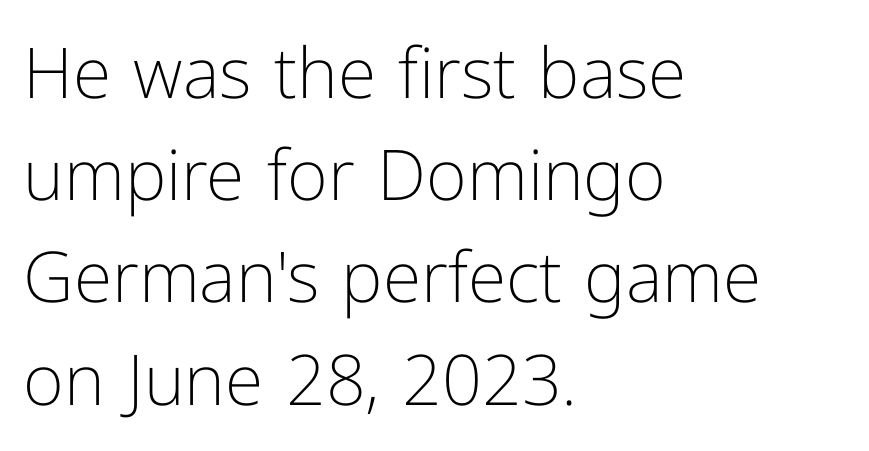
Q: Is the text bold? A: No.
Q: Is the text italic (slanted)? A: No, it is upright.
Q: Is the typeface a serif or a sans-serif typeface? A: Sans-serif.
Q: Is the text underlined? A: No.
Q: How is the paragraph aligned? A: Left-aligned.
Q: Is the spacing between letters normal or unusually wide? A: Normal.
Q: Is the spacing between lines tight, normal or loose? A: Normal.
Q: Width (condensed, normal, or wide)? A: Normal.
Q: Stroke contrast? A: Low.
Q: x-height? A: Medium.
Q: Monospaced? A: No.
